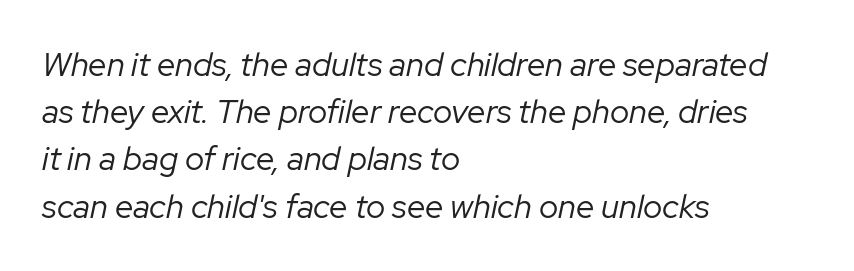
The letters look calm and open, with moderate or lighter stems. Has an underline been added? It has not. How would I describe the line gaps? Plain and ordinary. Does the lettering tilt? It does — this is italic.
